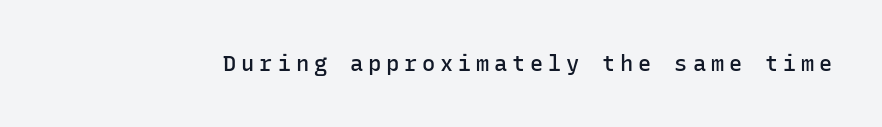
{"italic": "no", "bold": "semi", "underline": "no", "letter_spacing": "wide", "letter_spacing_em": 0.22, "glyph_px": 22}
